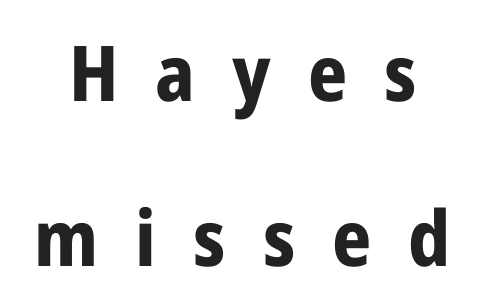
The image shows 77 px bold, condensed sans-serif type, upright; set loose line spacing (2.14x), unusually wide letter spacing (+0.48 em), not underlined; low stroke contrast and a medium x-height.
